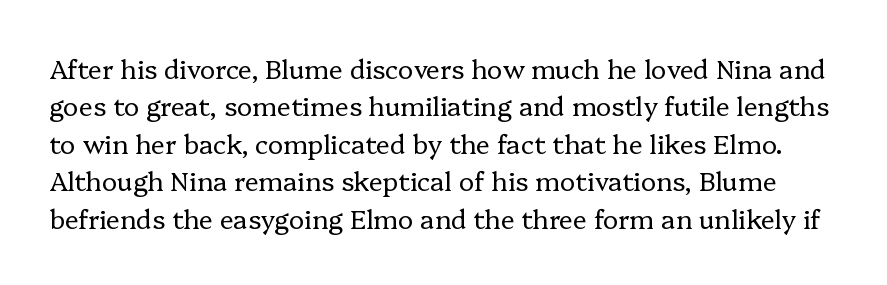
The image shows 26 px text type, upright; set normal line spacing (1.44x), normal letter spacing, not underlined.
